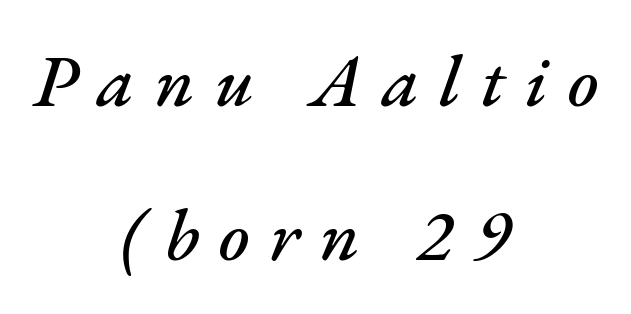
The image shows 74 px text type, italic (leaning right); set centered, loose line spacing (2.08x), unusually wide letter spacing (+0.27 em), not underlined; medium stroke contrast and a small x-height.
